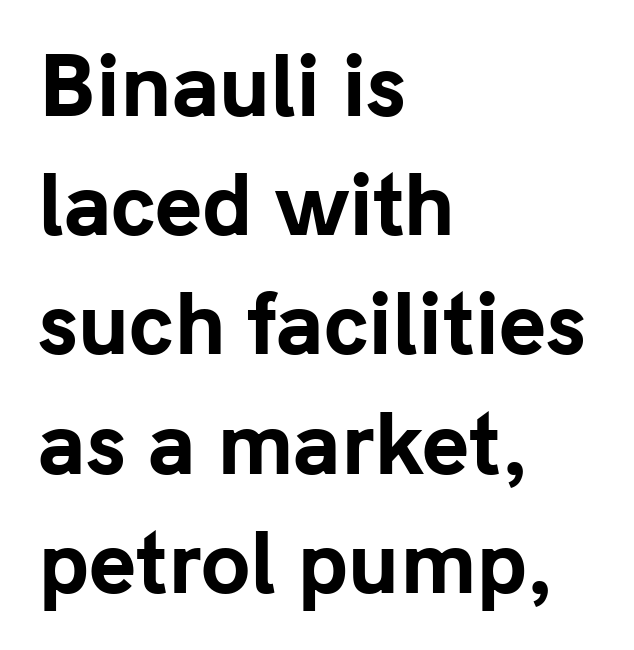
Q: Is the text bold? A: Yes.
Q: Is the text italic (slanted)? A: No, it is upright.
Q: Is the typeface a serif or a sans-serif typeface? A: Sans-serif.
Q: Is the text underlined? A: No.
Q: How is the paragraph aligned? A: Left-aligned.
Q: Is the spacing between letters normal or unusually wide? A: Normal.
Q: Is the spacing between lines tight, normal or loose? A: Normal.
Q: Width (condensed, normal, or wide)? A: Normal.
Q: Stroke contrast? A: Low.
Q: x-height? A: Medium.
Q: Monospaced? A: No.
